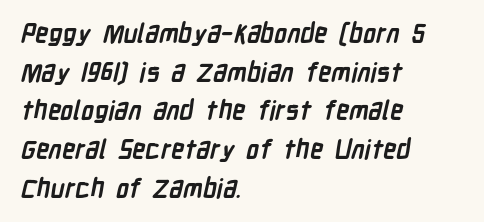
The image shows 26 px bold type; set left-aligned, normal line spacing (1.49x), normal letter spacing, not underlined.
